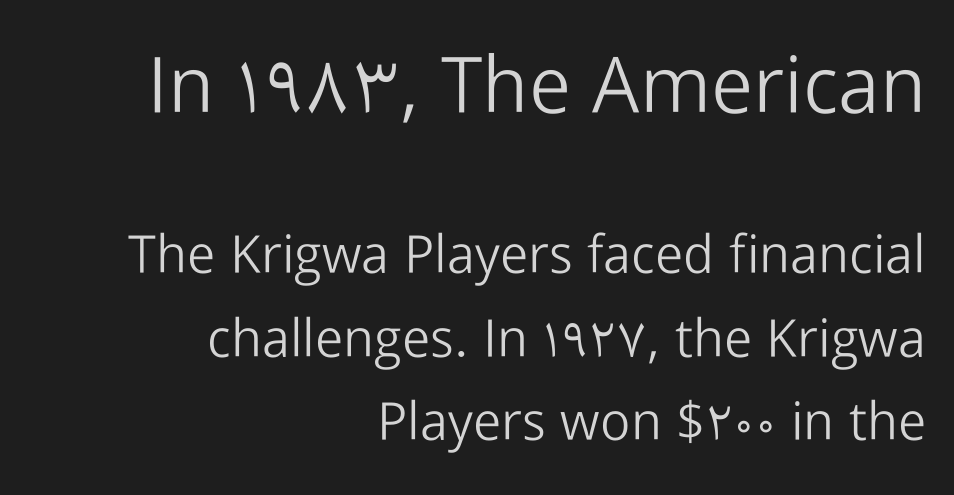
{"serif": "no", "italic": "no", "bold": "no", "weight": "light", "width": "normal", "stroke_contrast": "low", "x_height": "medium", "monospaced": "no", "underline": "no", "align": "right", "line_spacing": "normal", "line_spacing_ratio": 1.58, "letter_spacing": "normal", "letter_spacing_em": 0.0, "larger_block": "first", "size_ratio": 1.49, "glyph_px": 79}
